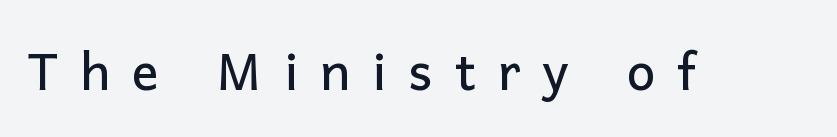
Vertical strokes here are truly vertical. Character widths vary here, with narrow letters taking less room than wide ones. How are the letters spaced? Widely, with obvious added tracking. Any mark beneath the type? The region is blank. The characters display no serif detailing; their extremities are plain.
